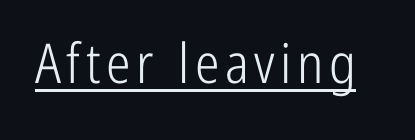
The letters advance in unequal steps, a hallmark of proportional type. Vertical stems look standard width or narrower in stroke. The letters carry no serifs — their stems end cleanly without finishing strokes. Notice how a bar underscores the lettering throughout.
